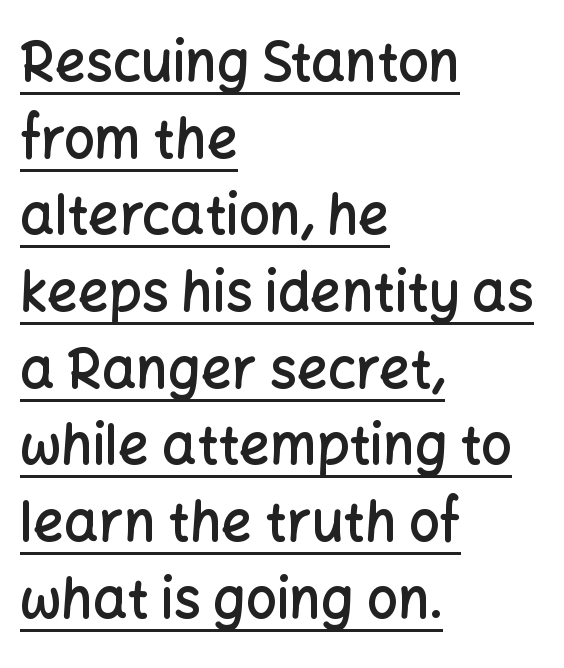
{"serif": "no", "italic": "no", "bold": "semi", "weight": "semibold", "width": "normal", "stroke_contrast": "low", "x_height": "medium", "monospaced": "no", "underline": "yes", "align": "left", "line_spacing": "normal", "line_spacing_ratio": 1.42, "letter_spacing": "normal", "letter_spacing_em": 0.0, "glyph_px": 54}
